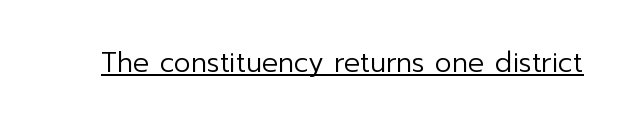
Q: Is the text bold? A: No.
Q: Is the text italic (slanted)? A: No, it is upright.
Q: Is the text underlined? A: Yes.
Q: Is the spacing between letters normal or unusually wide? A: Normal.
